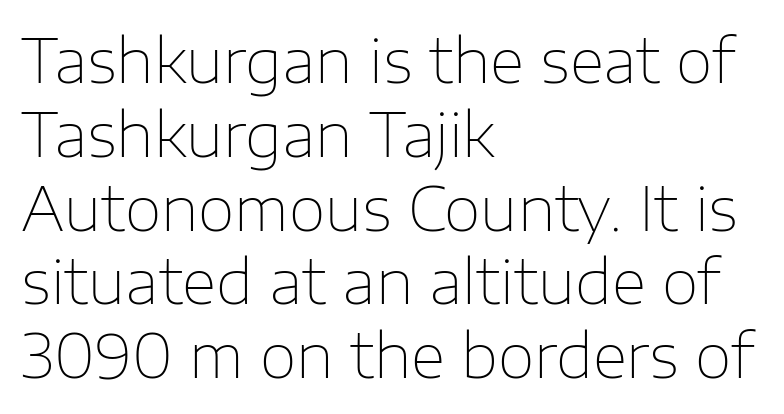
{"serif": "no", "italic": "no", "bold": "no", "weight": "thin", "width": "normal", "stroke_contrast": "low", "x_height": "medium", "monospaced": "no", "underline": "no", "align": "left", "line_spacing_ratio": 1.23, "letter_spacing": "normal", "letter_spacing_em": 0.0, "glyph_px": 60}
